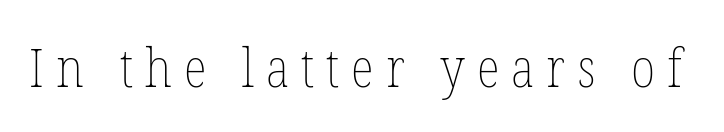
Think of a printed novel: that variable character pitch is what you see here. The tracking reads as deliberately expanded to a designer's eye. Clear beneath every line of the passage. The letters stand upright; this is a roman face. No chunkiness to these letters — they're not bold.
